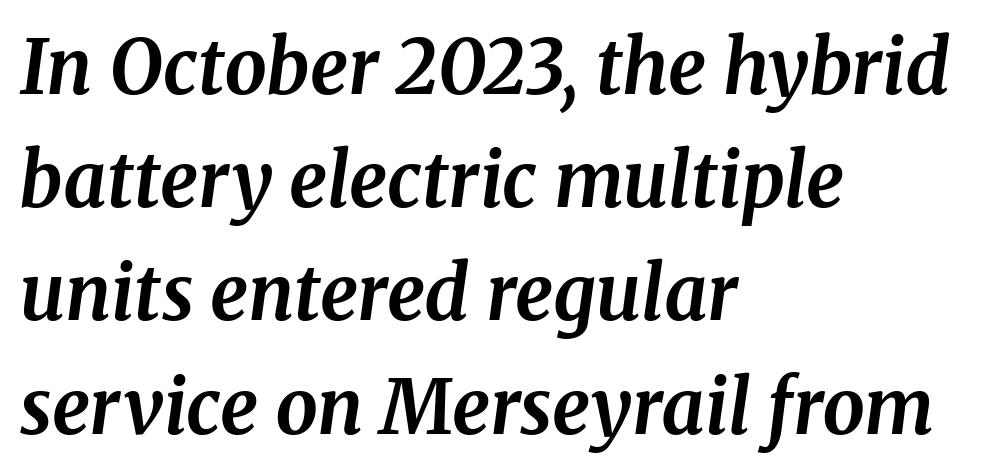
{"serif": "yes", "italic": "yes", "lean": "right", "slant_degrees": 8, "bold": "yes", "weight": "bold", "width": "normal", "stroke_contrast": "medium", "x_height": "medium", "monospaced": "no", "underline": "no", "align": "left", "line_spacing": "normal", "line_spacing_ratio": 1.51, "letter_spacing": "normal", "letter_spacing_em": 0.0, "glyph_px": 75}
